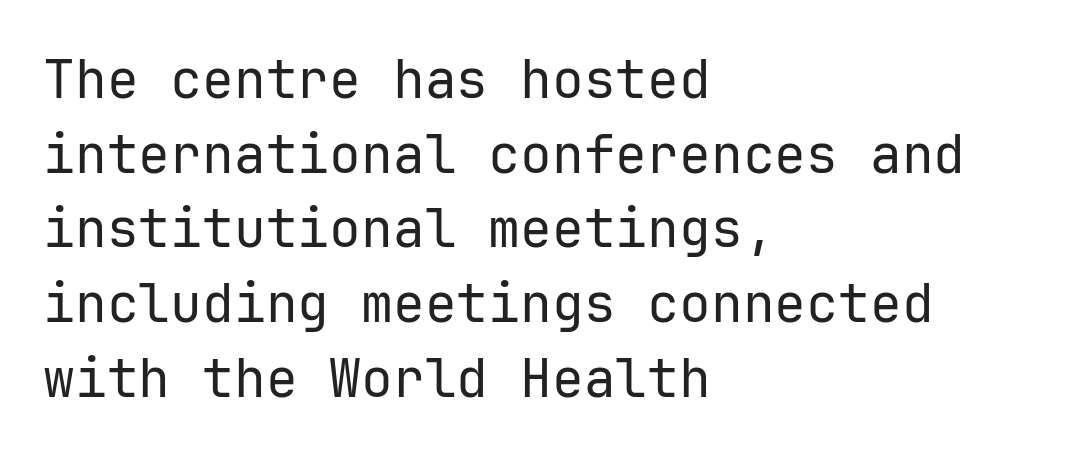
{"serif": "no", "italic": "no", "bold": "no", "weight": "regular", "width": "normal", "stroke_contrast": "low", "x_height": "medium", "monospaced": "yes", "underline": "no", "align": "left", "line_spacing": "normal", "line_spacing_ratio": 1.41, "letter_spacing": "normal", "letter_spacing_em": 0.0, "glyph_px": 53}
